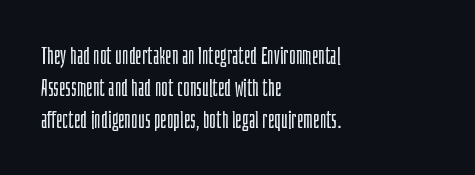
Q: Is the text bold? A: No.
Q: Is the text italic (slanted)? A: No, it is upright.
Q: Is the text underlined? A: No.
Q: How is the paragraph aligned? A: Left-aligned.
Q: Is the spacing between letters normal or unusually wide? A: Normal.
Q: Is the spacing between lines tight, normal or loose? A: Normal.
